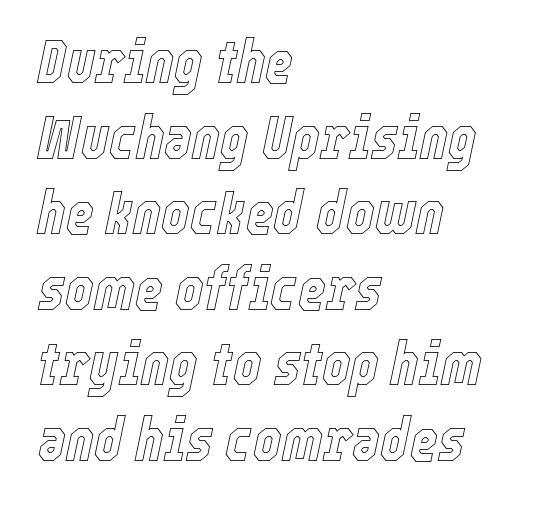
Observe the lean: these are italic letterforms. Each line starts at the same left margin while the right side varies. The passage shown is typed in a proportional face where columns would drift. Honestly, there is no underline to notice here at all.
